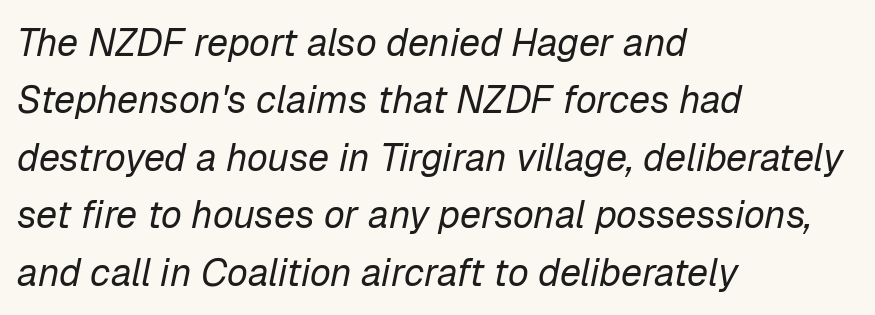
Proportional: the letters do not fall into vertical columns. This sample is left-justified, so line endings fall wherever the words run out. Descenders are the only things crossing below the line. No extra ink here — the face is not bold. The block of text has a typical density, with ordinary space between rows. Italic? Definitely — the glyphs are oblique.
